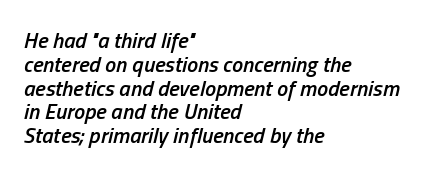
{"italic": "yes", "lean": "right", "slant_degrees": 13, "bold": "semi", "underline": "no", "align": "left", "line_spacing": "tight", "line_spacing_ratio": 1.08, "letter_spacing": "normal", "letter_spacing_em": 0.0, "glyph_px": 22}
